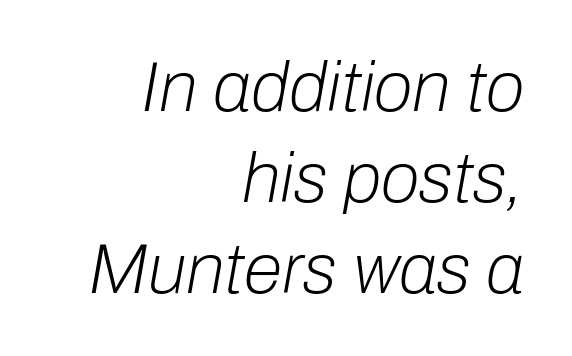
The image shows 71 px light type, italic (leaning right); set right-aligned, normal line spacing (1.28x), normal letter spacing, not underlined; low stroke contrast and a medium x-height.
